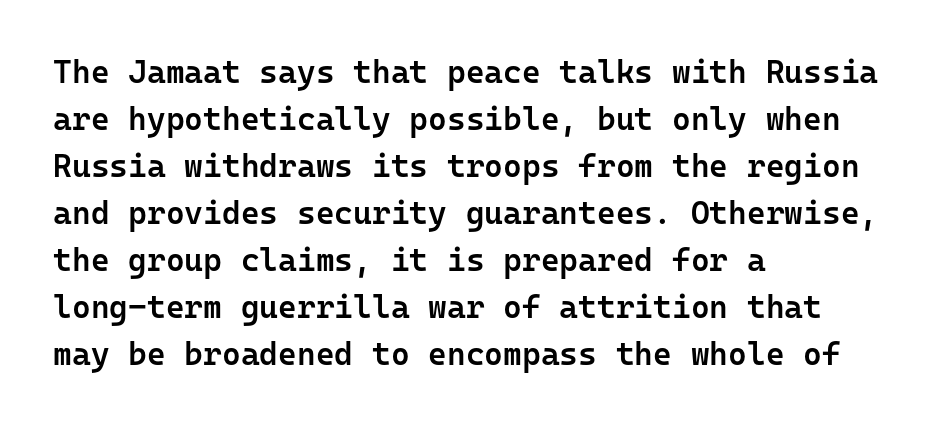
{"serif": "no", "italic": "no", "bold": "semi", "weight": "semibold", "width": "normal", "stroke_contrast": "low", "x_height": "medium", "monospaced": "yes", "underline": "no", "align": "left", "line_spacing": "normal", "line_spacing_ratio": 1.47, "letter_spacing": "normal", "letter_spacing_em": 0.0, "glyph_px": 32}
